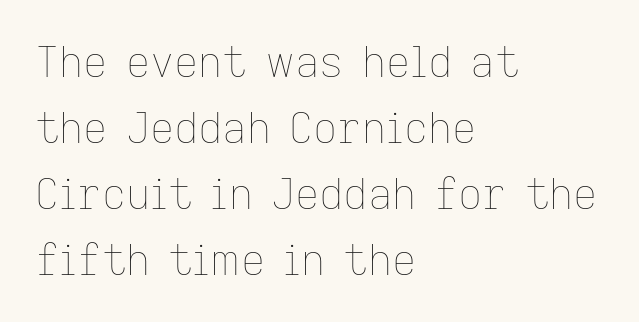
The lines in this sample share a left origin and differ only in where they stop. Is this a fixed-width face? No — the glyphs have proportional, varying widths. A typesetter would call this zero additional tracking. The font is comparable to plain body text, perhaps lighter. Reading down the column, the eye jumps a familiar distance to each next line.
